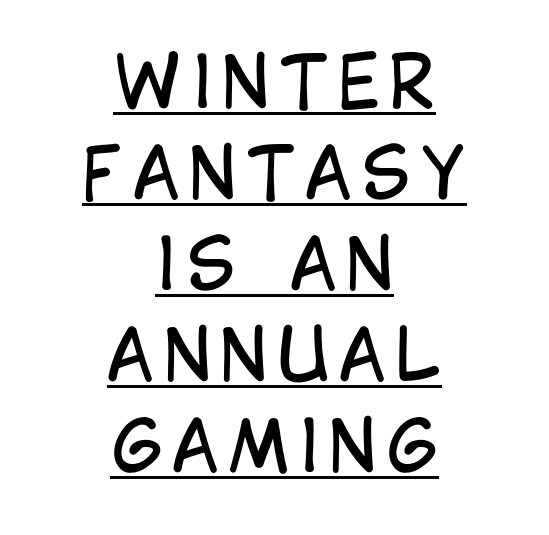
{"serif": "no", "italic": "no", "bold": "no", "weight": "regular", "width": "condensed", "stroke_contrast": "low", "x_height": "large", "monospaced": "no", "underline": "yes", "align": "center", "line_spacing": "normal", "line_spacing_ratio": 1.28, "glyph_px": 71}
